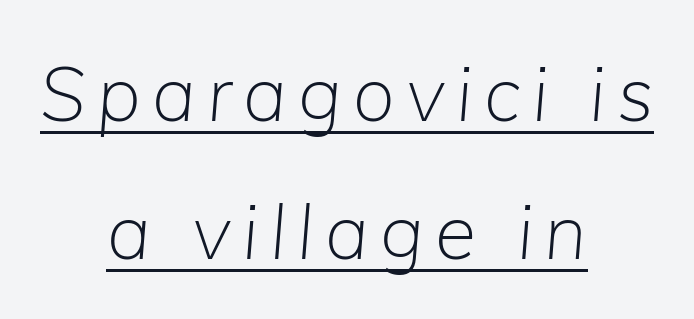
{"italic": "yes", "lean": "right", "slant_degrees": 5, "bold": "no", "weight": "light", "width": "normal", "stroke_contrast": "low", "x_height": "medium", "monospaced": "no", "underline": "yes", "align": "center", "line_spacing_ratio": 1.84, "glyph_px": 75}
